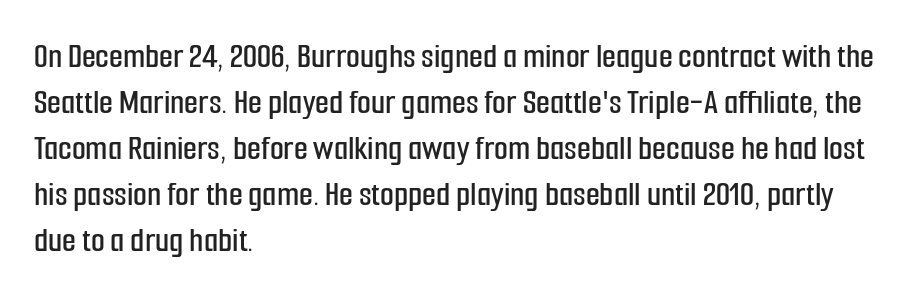
Q: Is the text italic (slanted)? A: No, it is upright.
Q: Is the typeface a serif or a sans-serif typeface? A: Sans-serif.
Q: Is the text underlined? A: No.
Q: How is the paragraph aligned? A: Left-aligned.
Q: Is the spacing between letters normal or unusually wide? A: Normal.
Q: Is the spacing between lines tight, normal or loose? A: Normal.
Q: Width (condensed, normal, or wide)? A: Condensed.
Q: Stroke contrast? A: Low.
Q: x-height? A: Medium.
Q: Monospaced? A: No.
